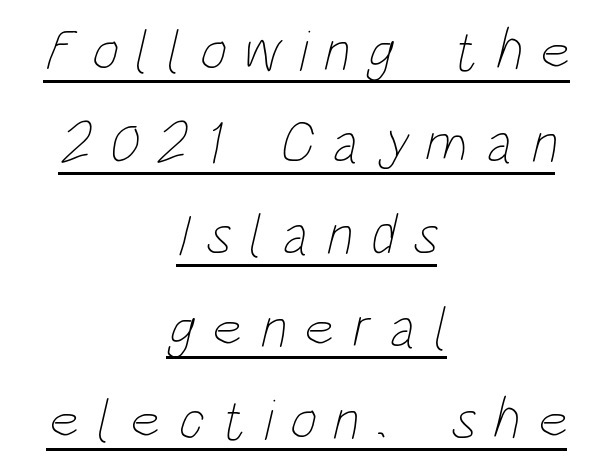
{"bold": "no", "weight": "thin", "width": "condensed", "stroke_contrast": "low", "x_height": "large", "monospaced": "no", "underline": "yes", "align": "center", "line_spacing": "normal", "line_spacing_ratio": 1.59, "letter_spacing": "wide", "letter_spacing_em": 0.3, "glyph_px": 58}
